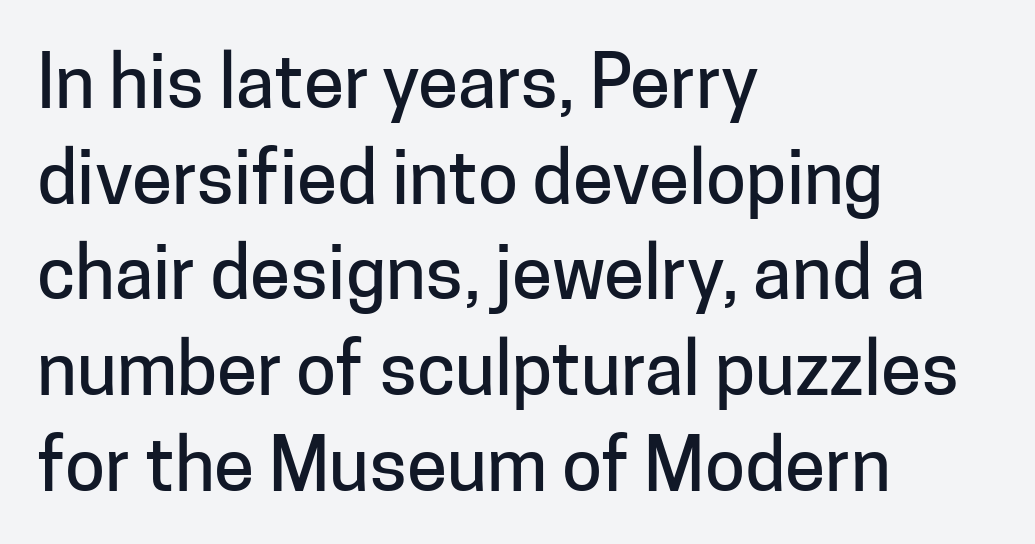
Q: Is the text italic (slanted)? A: No, it is upright.
Q: Is the typeface a serif or a sans-serif typeface? A: Sans-serif.
Q: Is the text underlined? A: No.
Q: How is the paragraph aligned? A: Left-aligned.
Q: Is the spacing between letters normal or unusually wide? A: Normal.
Q: Is the spacing between lines tight, normal or loose? A: Normal.
Q: Width (condensed, normal, or wide)? A: Normal.
Q: Stroke contrast? A: Low.
Q: x-height? A: Medium.
Q: Monospaced? A: No.
